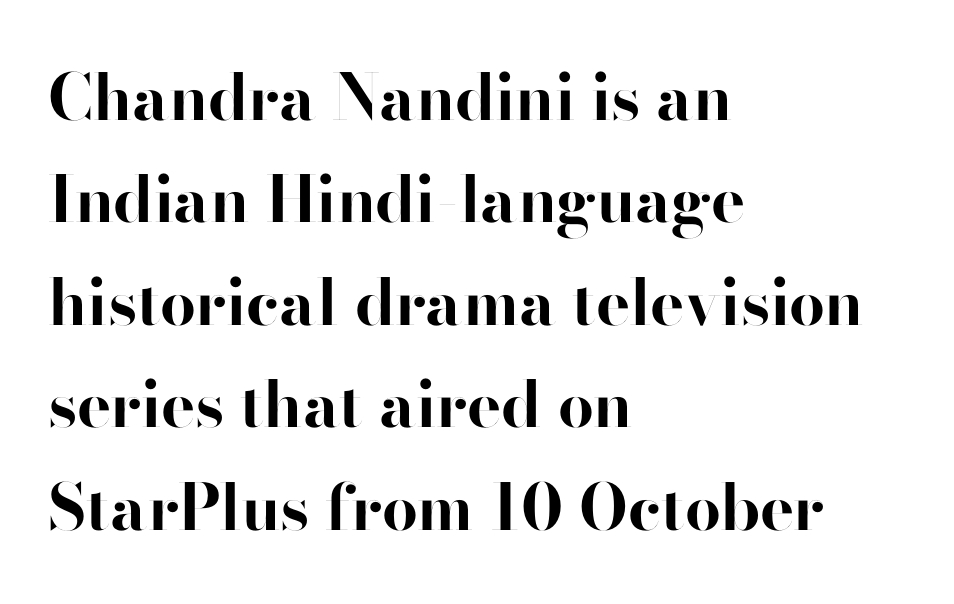
Q: Is the text bold? A: Yes.
Q: Is the text italic (slanted)? A: No, it is upright.
Q: Is the typeface a serif or a sans-serif typeface? A: Sans-serif.
Q: Is the text underlined? A: No.
Q: How is the paragraph aligned? A: Left-aligned.
Q: Is the spacing between letters normal or unusually wide? A: Normal.
Q: Is the spacing between lines tight, normal or loose? A: Normal.
Q: Width (condensed, normal, or wide)? A: Normal.
Q: Stroke contrast? A: High.
Q: x-height? A: Small.
Q: Monospaced? A: No.
